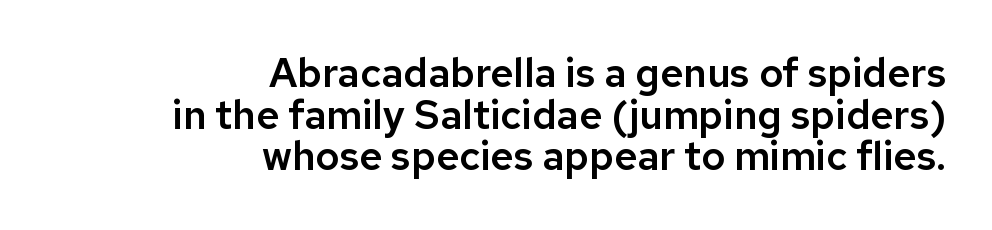
The characters display no serif detailing; their extremities are plain. The leading is snug, giving the passage a crowded texture. The ragged edge is on the left, which tells us the setting is flush right. Is this a fixed-width face? No — the glyphs have proportional, varying widths. This is the regular roman posture of the typeface. Default kerning and tracking; the words read as compact shapes.
